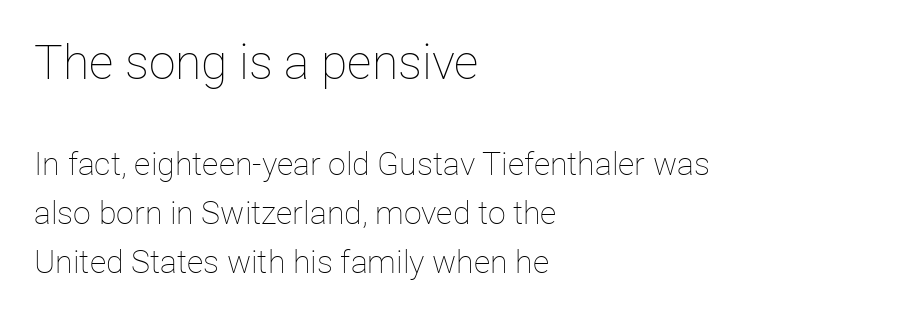
Each row of text sits above clean, open space. Letters have the restrained weight of plain body copy at most. Do the letters lean? They stand straight. Does the leading feel generous? No, just average. Scale decreases going downward across the two blocks.
